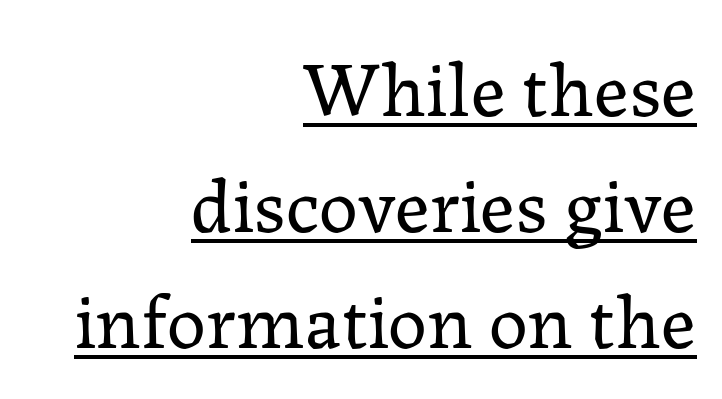
The typesetting does not lean heavy: it is not bold. This is serif lettering, the kind often seen in printed books. One-word summary of the alignment: right. The letters stand straight up with perfectly vertical stems. The face used here is proportionally spaced, like ordinary book or web type. The lettering is marked with a stroke running underneath it.
